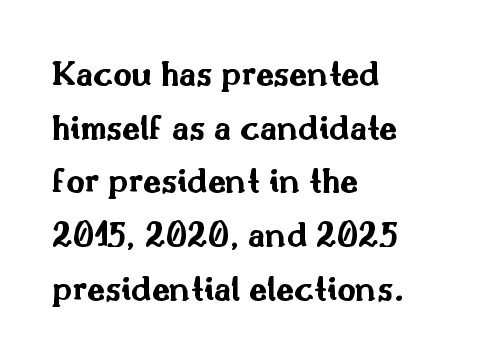
Beneath every word, the page is bare. A typesetter would call this proportional, since set widths differ per character. Compared with typical paragraphs, the rows here are spaced about the same. Posture: upright roman.
